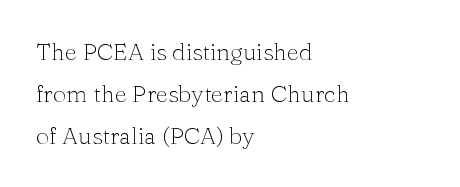
Underline: absent. The passage shown has conventional tracking throughout. Is the block centered? No — it sits flush against the left margin. Stem width sits at or under what a default text font uses. When letters stand straight like this, we call the style roman or upright.
